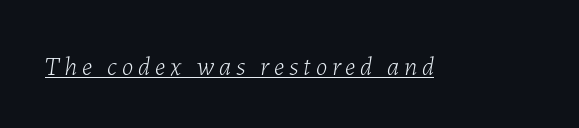
Q: Is the text bold? A: No.
Q: Is the text italic (slanted)? A: Yes, it leans right by about 7 degrees.
Q: Is the text underlined? A: Yes.
